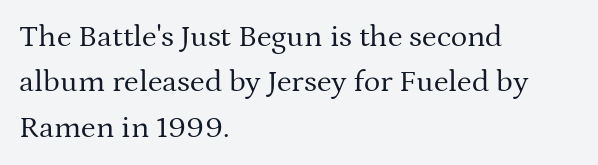
The image shows 31 px regular-weight serif type, upright; set left-aligned, normal line spacing (1.46x), normal letter spacing, not underlined; medium stroke contrast and a medium x-height.
